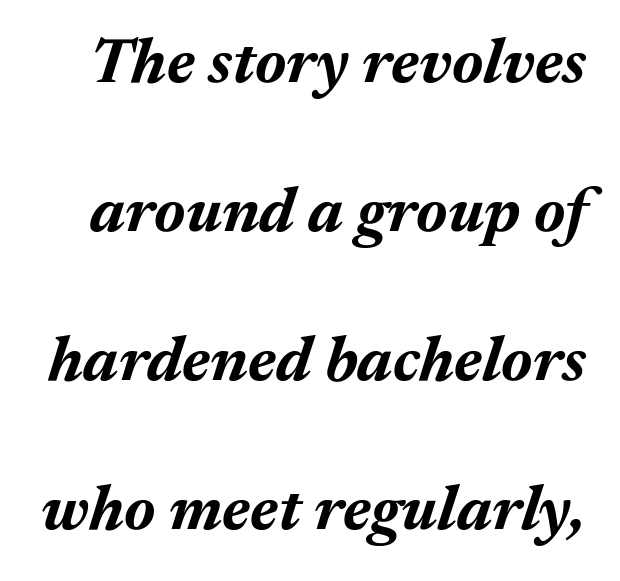
Heavy-handed strokes throughout: this text is bold. Character widths vary here, with narrow letters taking less room than wide ones. Emphasis-style slanted type is in use. Check the space under the baseline: it is left empty. The vertical gap from one line to the next is large. This rendering leaves character spacing at its baseline value.
